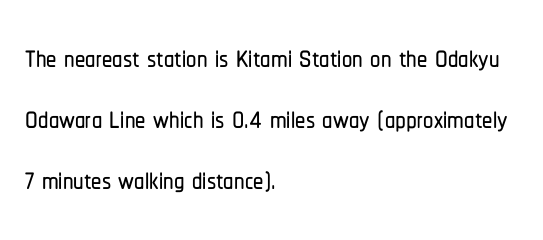
{"serif": "no", "italic": "no", "width": "condensed", "stroke_contrast": "low", "x_height": "medium", "monospaced": "no", "underline": "no", "align": "left", "line_spacing": "normal", "line_spacing_ratio": 1.49, "letter_spacing": "normal", "letter_spacing_em": 0.0, "glyph_px": 41}
